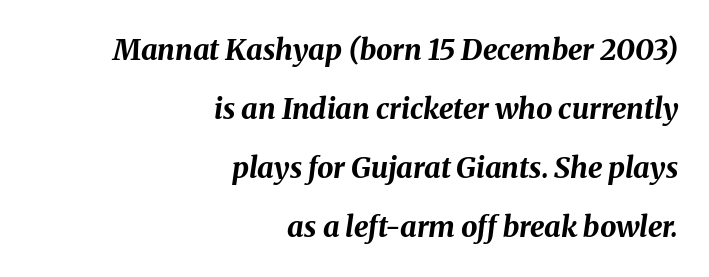
How heavy is the stroke? Heavy — this is a bold. The face used here is proportionally spaced, like ordinary book or web type. Italic: yes, the glyphs are oblique. Line ends are locked; line starts wander. These lines keep a tight, regular rhythm from letter to letter. A clean baseline with only descenders dipping below it.
